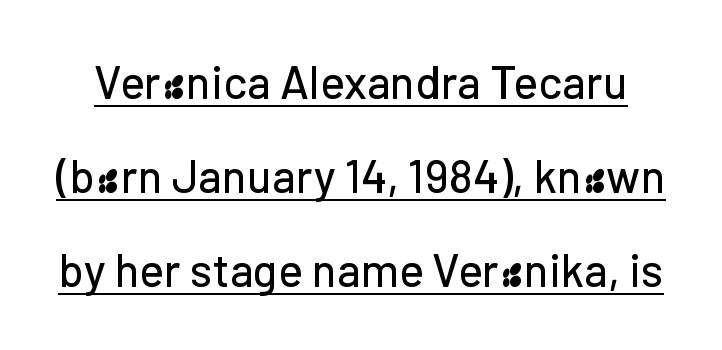
Underlining? Definitely there. Between one letter and the next there's only the usual sliver of space. It's the straight-up-and-down kind of type. This sample has the flowing, uneven cadence of proportional lettering.
